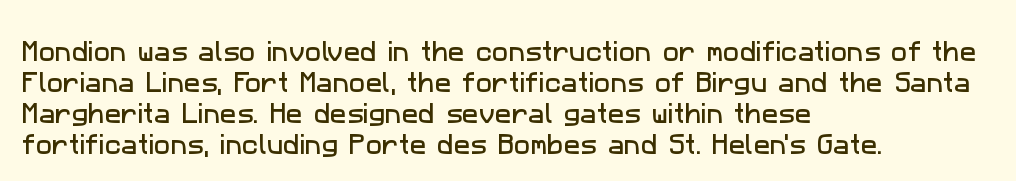
Q: Is the text underlined? A: No.
Q: How is the paragraph aligned? A: Left-aligned.
Q: Is the spacing between letters normal or unusually wide? A: Normal.
Q: Is the spacing between lines tight, normal or loose? A: Normal.
